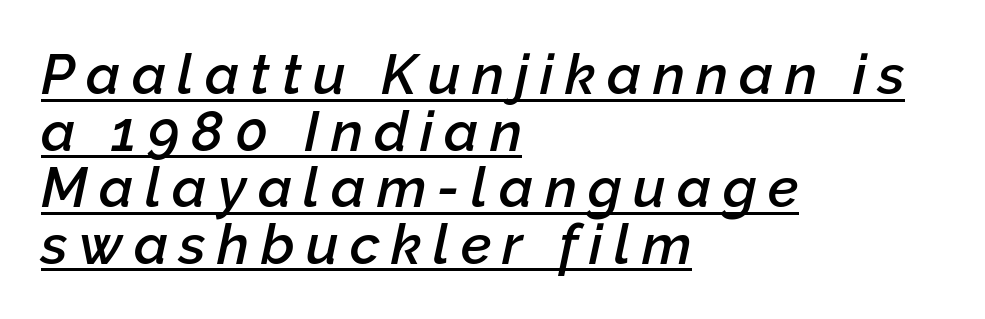
Q: Is the text bold? A: Semi-bold.
Q: Is the text italic (slanted)? A: Yes, it leans right by about 12 degrees.
Q: Is the text underlined? A: Yes.
Q: How is the paragraph aligned? A: Left-aligned.
Q: Is the spacing between letters normal or unusually wide? A: Unusually wide.
Q: Is the spacing between lines tight, normal or loose? A: Tight.
Q: Width (condensed, normal, or wide)? A: Normal.
Q: Stroke contrast? A: Low.
Q: x-height? A: Medium.
Q: Monospaced? A: No.
